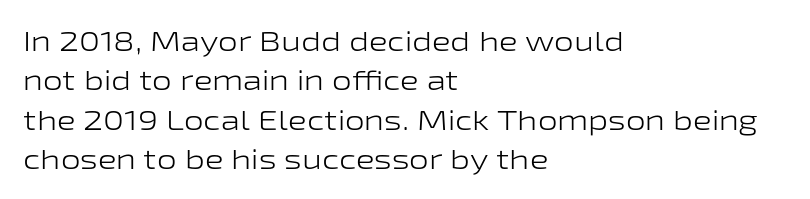
Is the stroke heavy? The answer is a plain regular-or-lighter. The compositor pushed each line to the left boundary. The space directly below the letters is spotless. Notice how the stems are strictly vertical — no italics here. Spacing between characters is what you'd get straight out of the box. The letters advance in unequal steps, a hallmark of proportional type.
